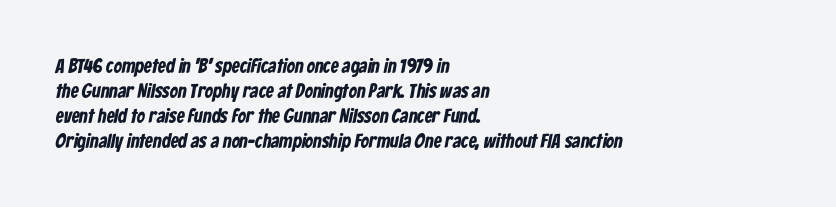
{"bold": "yes", "underline": "no", "align": "left", "line_spacing": "normal", "line_spacing_ratio": 1.25, "letter_spacing": "normal", "letter_spacing_em": 0.0, "glyph_px": 20}
